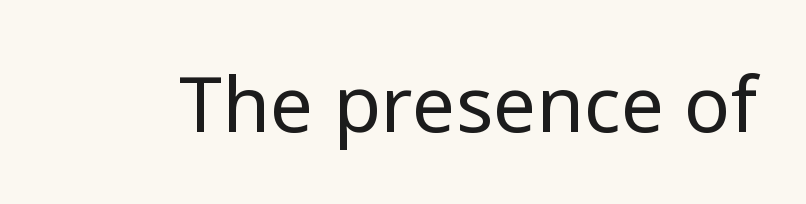
The image shows 77 px regular-weight sans-serif type, upright; set normal letter spacing, not underlined; low stroke contrast and a medium x-height.
